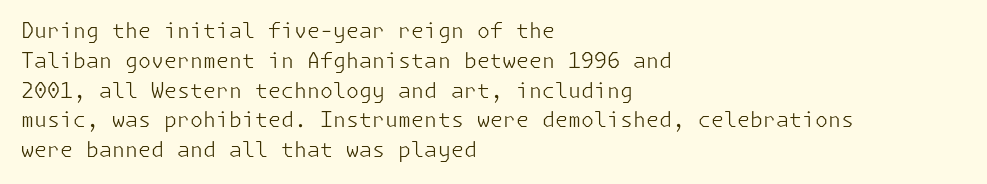
Quick note: interline space is typical. Nothing unusual about the tracking: characters are spaced as the font intends. Unmarked baselines from the first word to the last. No italicization has been applied; the sample stays upright.
